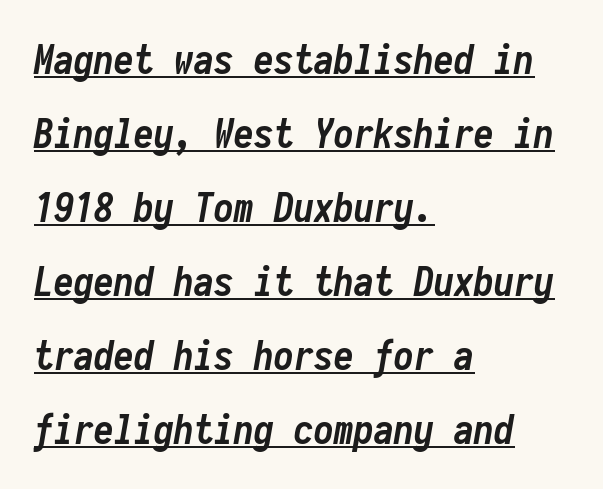
Is this a fixed-width face? Yes — each glyph sits in an identical cell. A continuous stroke trails under the words, as in a hyperlink. Line starts are locked; line ends wander. The tracking reads as untouched default to a designer's eye. Heft: maximum for text — a bold. When letters slant like this, we call the style italic.
